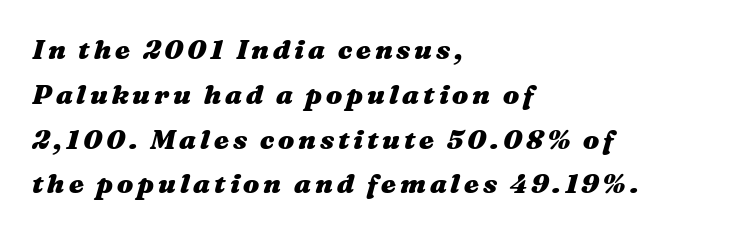
This sample uses an oblique cut, with every glyph tilted off the vertical. Compared with typical paragraphs, the rows here are spaced about the same. Every row of glyphs begins at an identical x-position on the left. The specimen omits any rule beneath the text block's lines. Strong, thick strokes mark this as bold type.
